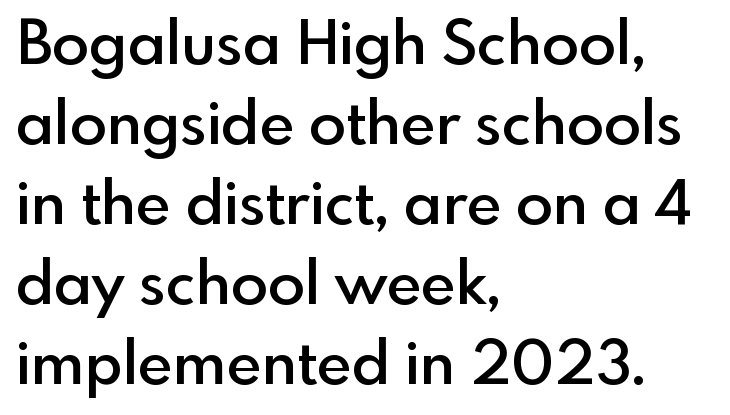
Stems and bowls a touch heavier than normal — semibold. The characters display no serif detailing; their extremities are plain. A typesetter would call this proportional, since set widths differ per character. Underline: absent.
